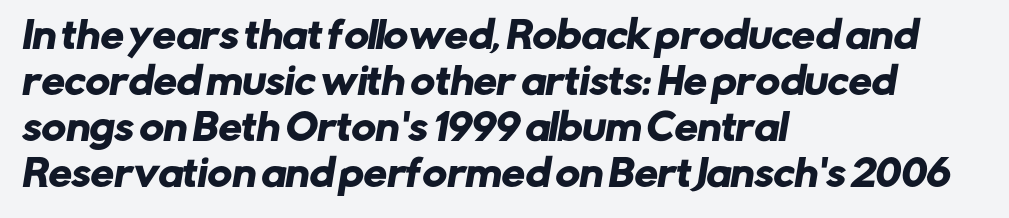
Visually the block forms a straight wall on the left and a jagged coastline on the right. Compared with typical body copy, the letter spacing here is the same. A typesetter would label this face a sans. The space beneath each line is pristine and unruled. The rendering uses natural spacing where letterforms have individual widths.
